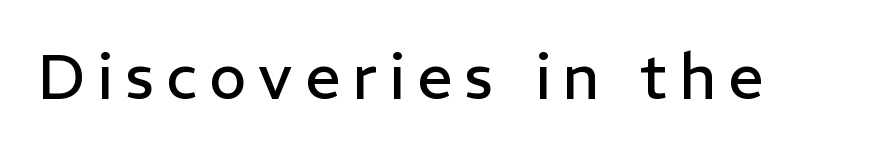
{"serif": "no", "italic": "no", "bold": "no", "weight": "regular", "width": "normal", "stroke_contrast": "low", "x_height": "medium", "monospaced": "no", "underline": "no", "glyph_px": 63}
